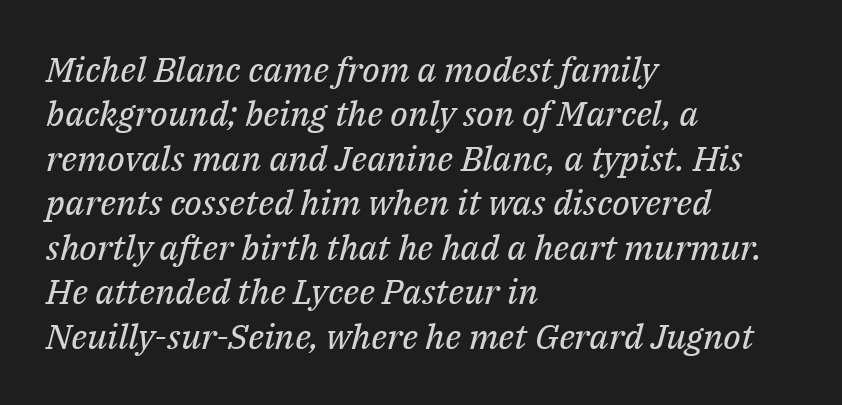
The line texture is even and compact thanks to regular tracking. Vertical stems look standard width or narrower in stroke. Quick note: interline space is typical. To sum up the face: it has serifs. Compared with a centered layout, this one pins lines to the left instead. A clean baseline with only descenders dipping below it.
